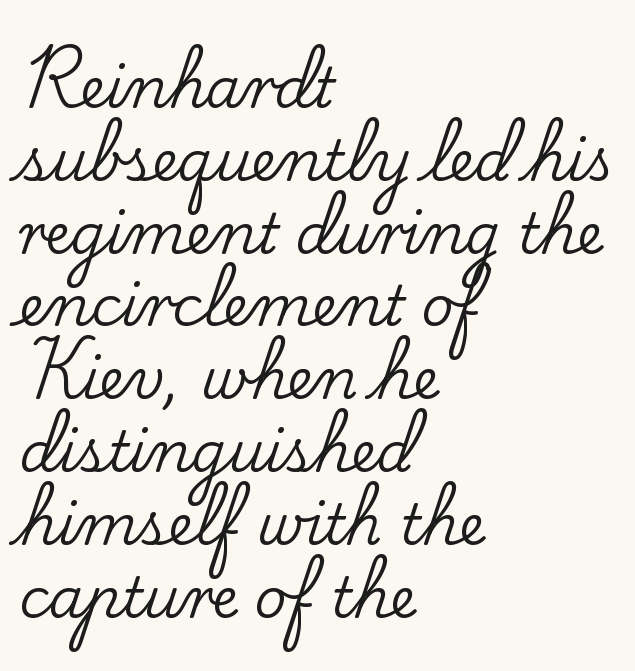
Q: Is the text italic (slanted)? A: Yes.
Q: Is the typeface a serif or a sans-serif typeface? A: Serif.
Q: Is the text underlined? A: No.
Q: How is the paragraph aligned? A: Left-aligned.
Q: Is the spacing between letters normal or unusually wide? A: Normal.
Q: Is the spacing between lines tight, normal or loose? A: Normal.
Q: Width (condensed, normal, or wide)? A: Normal.
Q: Stroke contrast? A: Low.
Q: x-height? A: Small.
Q: Monospaced? A: No.
